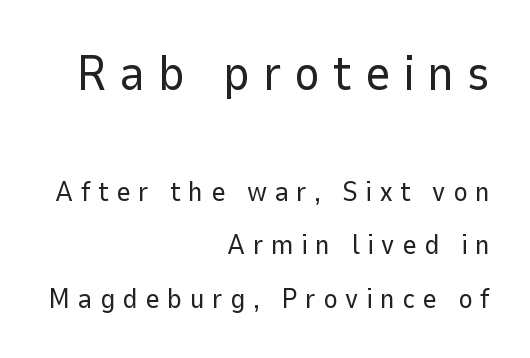
The image shows 49 px regular-weight sans-serif type, upright; set right-aligned, loose line spacing (1.9x), unusually wide letter spacing (+0.26 em), not underlined; the first (top) block is 1.75x larger; low stroke contrast and a medium x-height.
